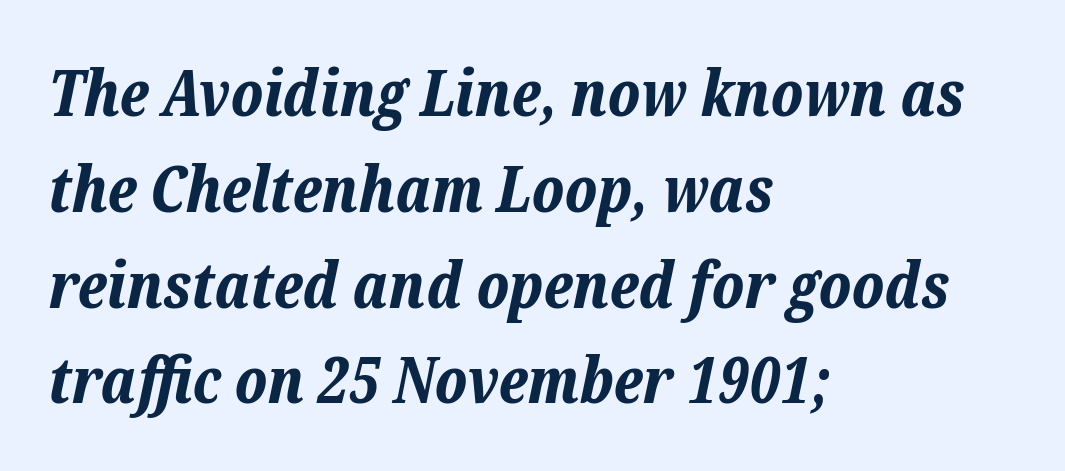
Characters are canted at an angle relative to the baseline's perpendicular. The rendering uses natural spacing where letterforms have individual widths. Line beginnings align vertically; line endings do not. The line texture is even and compact thanks to regular tracking. Decoration check: the copy has no underline. Bold? Absolutely — the strokes are thick and heavy.
